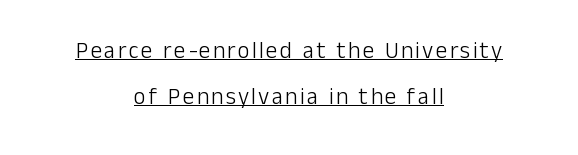
{"italic": "no", "bold": "no", "underline": "yes", "align": "center", "line_spacing": "loose", "line_spacing_ratio": 2.0, "glyph_px": 23}
